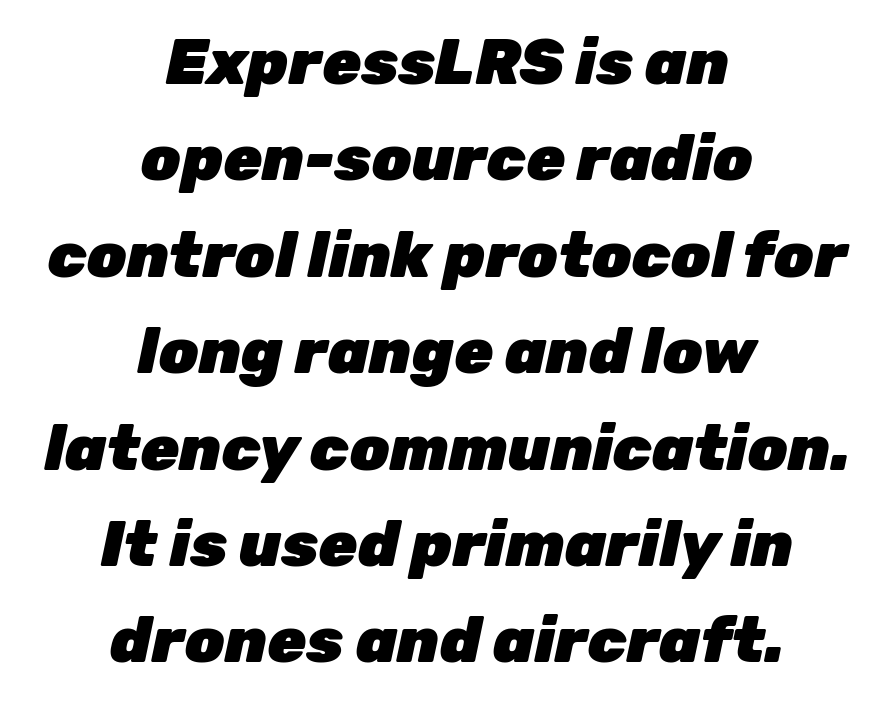
{"italic": "yes", "lean": "right", "slant_degrees": 12, "bold": "yes", "weight": "heavy", "width": "normal", "stroke_contrast": "low", "x_height": "medium", "monospaced": "no", "underline": "no", "align": "center", "line_spacing": "normal", "line_spacing_ratio": 1.53, "letter_spacing": "normal", "letter_spacing_em": 0.0, "glyph_px": 63}
